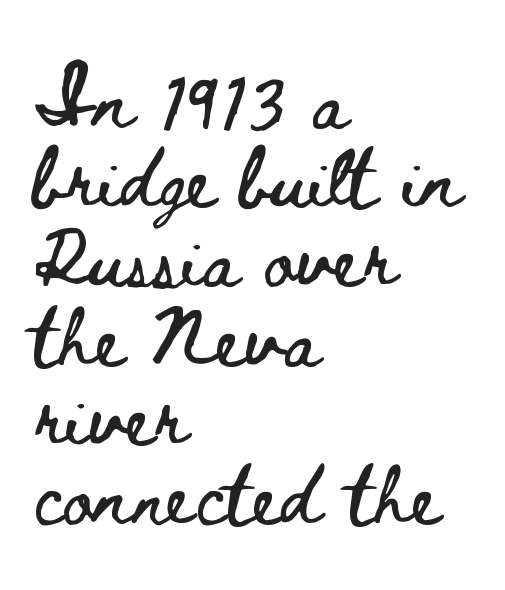
The image shows 57 px wide type; set left-aligned, normal line spacing (1.39x), normal letter spacing, not underlined; low stroke contrast and a small x-height.
